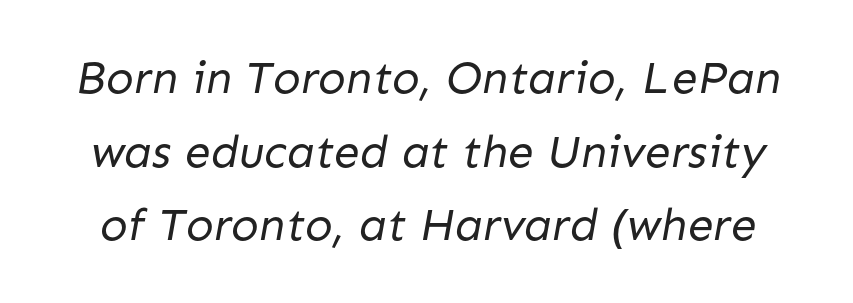
Q: Is the text bold? A: No.
Q: Is the typeface a serif or a sans-serif typeface? A: Sans-serif.
Q: Is the text underlined? A: No.
Q: Is the spacing between letters normal or unusually wide? A: Normal.
Q: Is the spacing between lines tight, normal or loose? A: Normal.
Q: Width (condensed, normal, or wide)? A: Normal.
Q: Stroke contrast? A: Low.
Q: x-height? A: Medium.
Q: Monospaced? A: No.
